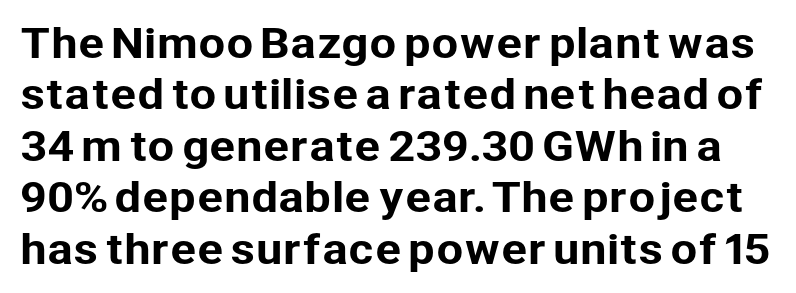
{"serif": "no", "italic": "no", "width": "normal", "stroke_contrast": "low", "x_height": "medium", "monospaced": "no", "underline": "no", "line_spacing": "normal", "line_spacing_ratio": 1.32, "letter_spacing": "normal", "letter_spacing_em": 0.0, "glyph_px": 39}
